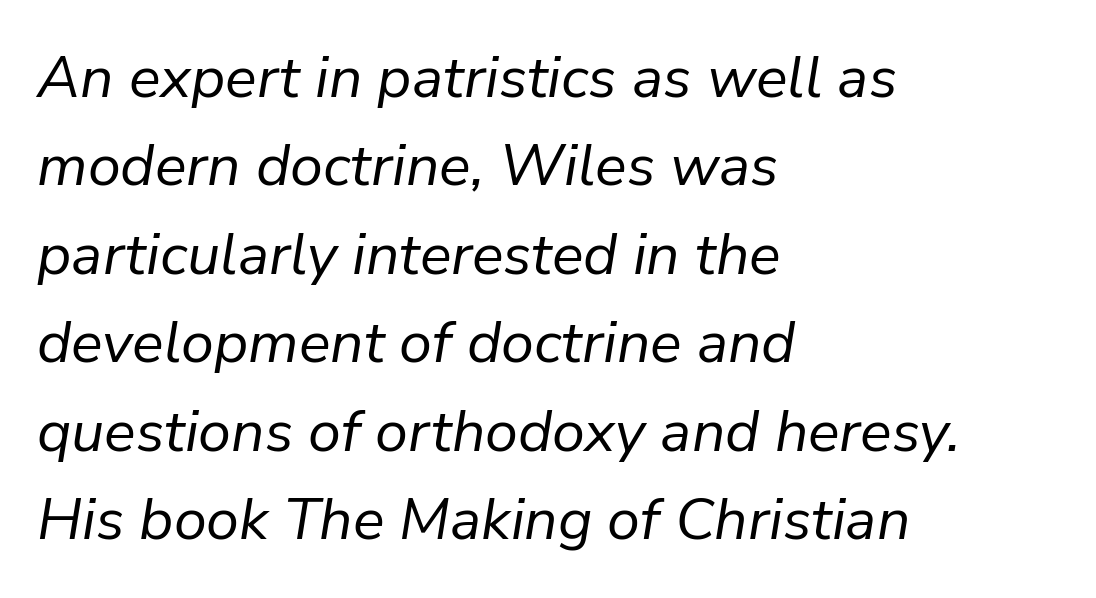
The image shows 59 px regular-weight type, italic (leaning right); set left-aligned, normal line spacing (1.5x), normal letter spacing, not underlined; low stroke contrast and a medium x-height.
